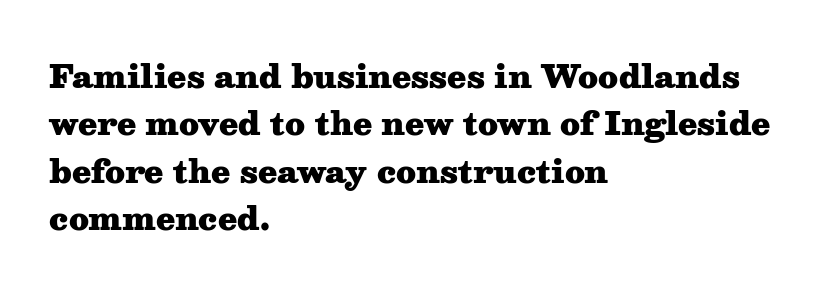
The image shows 31 px heavy, wide serif type, upright; set left-aligned, normal line spacing (1.53x), normal letter spacing, not underlined; medium stroke contrast and a medium x-height.
